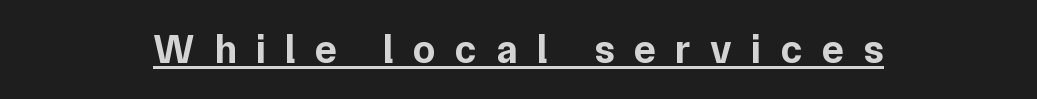
{"serif": "no", "italic": "no", "bold": "yes", "weight": "bold", "width": "normal", "stroke_contrast": "low", "x_height": "medium", "monospaced": "no", "underline": "yes", "align": "center", "letter_spacing": "wide", "letter_spacing_em": 0.49, "glyph_px": 40}
